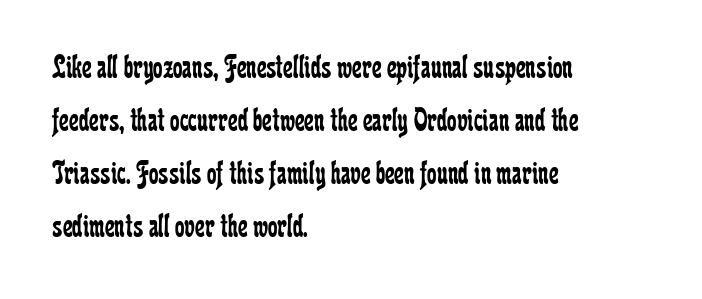
The image shows 34 px regular-weight, condensed serif type, upright; set left-aligned, normal line spacing (1.56x), normal letter spacing, not underlined; low stroke contrast and a medium x-height.
